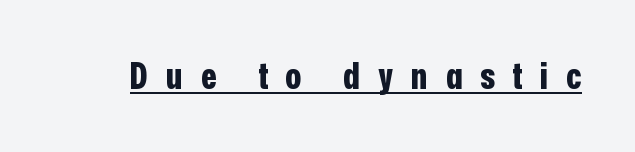
{"serif": "no", "italic": "no", "bold": "yes", "weight": "bold", "width": "condensed", "stroke_contrast": "low", "x_height": "medium", "monospaced": "no", "underline": "yes", "letter_spacing": "wide", "letter_spacing_em": 0.5, "glyph_px": 36}
